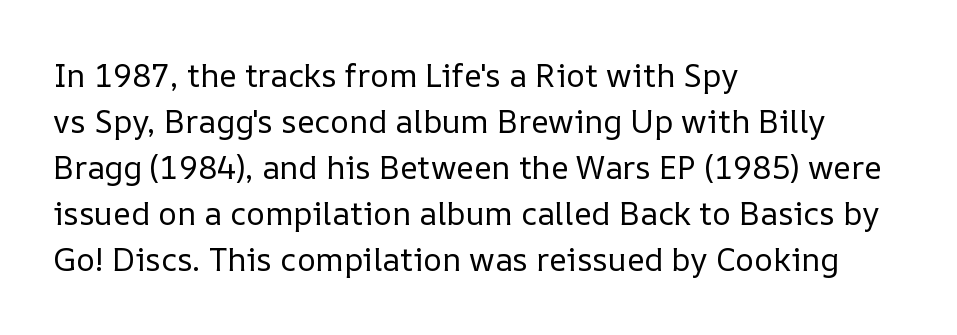
The image shows 32 px regular-weight type, upright; set left-aligned, normal line spacing (1.44x), normal letter spacing, not underlined; low stroke contrast and a medium x-height.
